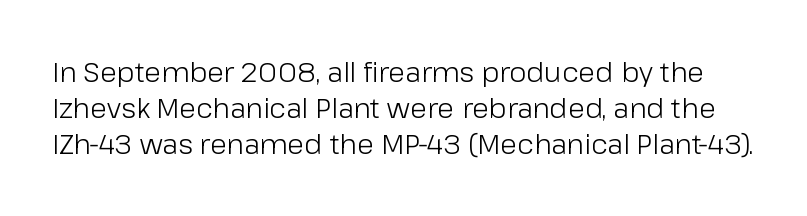
The image shows 28 px light sans-serif type, upright; set normal line spacing (1.29x), normal letter spacing, not underlined; low stroke contrast and a medium x-height.
